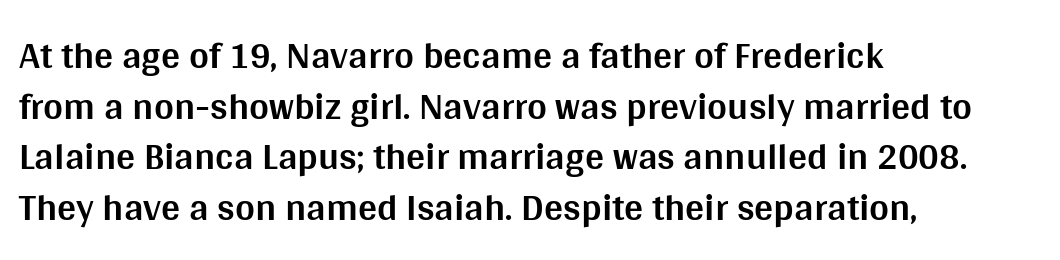
Q: Is the text bold? A: Yes.
Q: Is the text italic (slanted)? A: No, it is upright.
Q: Is the typeface a serif or a sans-serif typeface? A: Sans-serif.
Q: Is the text underlined? A: No.
Q: How is the paragraph aligned? A: Left-aligned.
Q: Is the spacing between letters normal or unusually wide? A: Normal.
Q: Is the spacing between lines tight, normal or loose? A: Normal.
Q: Width (condensed, normal, or wide)? A: Normal.
Q: Stroke contrast? A: Medium.
Q: x-height? A: Large.
Q: Monospaced? A: No.
